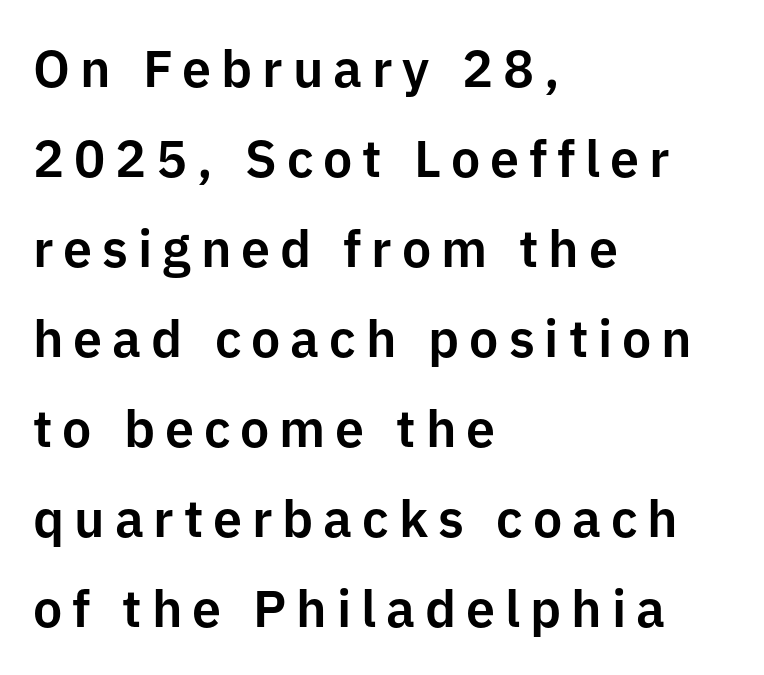
The compositor pushed each line to the left boundary. This is the regular roman posture of the typeface. Spacing verdict: proportional, widths tailored to each character. Descenders are the only things crossing below the line. Type style note: lacks serifs.
